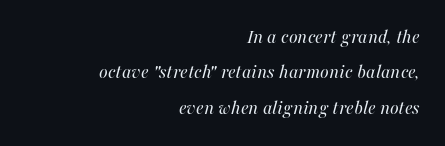
The image shows 20 px text type, italic (leaning right); set right-aligned, line spacing 1.77x, normal letter spacing, not underlined.
